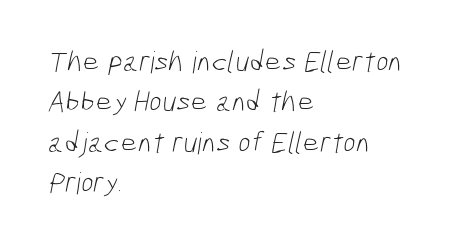
{"serif": "no", "bold": "no", "weight": "light", "width": "condensed", "stroke_contrast": "low", "x_height": "medium", "monospaced": "no", "underline": "no", "align": "left", "line_spacing": "normal", "line_spacing_ratio": 1.35, "letter_spacing": "normal", "letter_spacing_em": 0.0, "glyph_px": 30}
